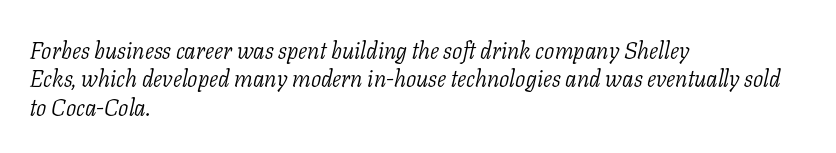
{"italic": "yes", "lean": "right", "slant_degrees": 11, "bold": "no", "underline": "no", "align": "left", "line_spacing_ratio": 1.23, "letter_spacing": "normal", "letter_spacing_em": 0.0, "glyph_px": 23}
